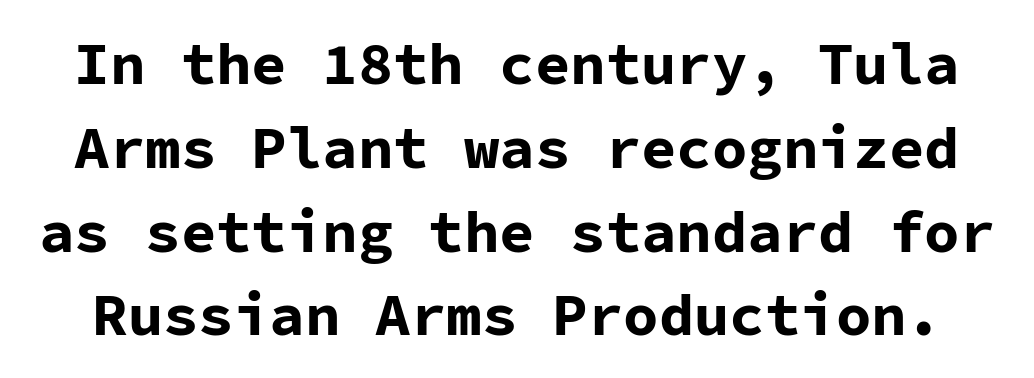
Q: Is the text bold? A: Yes.
Q: Is the text italic (slanted)? A: No, it is upright.
Q: Is the typeface a serif or a sans-serif typeface? A: Sans-serif.
Q: Is the text underlined? A: No.
Q: Is the spacing between letters normal or unusually wide? A: Normal.
Q: Is the spacing between lines tight, normal or loose? A: Normal.
Q: Width (condensed, normal, or wide)? A: Normal.
Q: Stroke contrast? A: Low.
Q: x-height? A: Medium.
Q: Monospaced? A: Yes.
